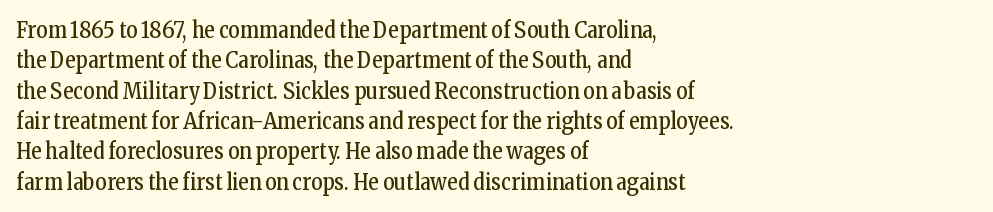
A quiet, ordinary-to-light weight characterises the typeface. The text block is weighted toward the left margin, trailing off unevenly rightward. This rendering leaves character spacing at its baseline value. Characters remain perfectly vertical along every line. The strip under each line holds only bare page.
